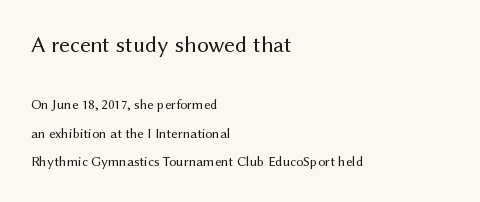
The image shows 23 px text type, upright; set left-aligned, loose line spacing (2.04x), normal letter spacing, not underlined; the first (top) block is 1.64x larger.
